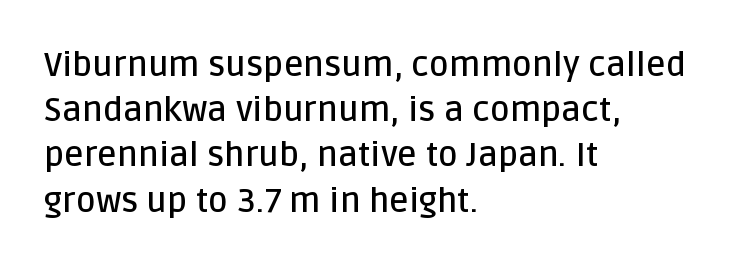
Q: Is the text bold? A: Semi-bold.
Q: Is the text italic (slanted)? A: No, it is upright.
Q: Is the typeface a serif or a sans-serif typeface? A: Sans-serif.
Q: Is the text underlined? A: No.
Q: How is the paragraph aligned? A: Left-aligned.
Q: Is the spacing between letters normal or unusually wide? A: Normal.
Q: Is the spacing between lines tight, normal or loose? A: Normal.
Q: Width (condensed, normal, or wide)? A: Normal.
Q: Stroke contrast? A: Low.
Q: x-height? A: Large.
Q: Monospaced? A: No.
